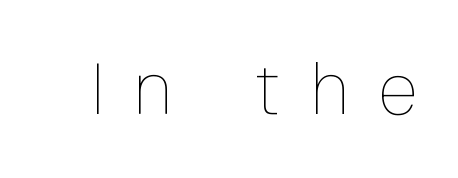
No letter is thick-stroked: the sample isn't bold. The specimen reads as upright at a glance. Varying glyph widths throughout — classic text-font behaviour. Spacing between characters has been opened up far beyond the box default. Underline: absent.
